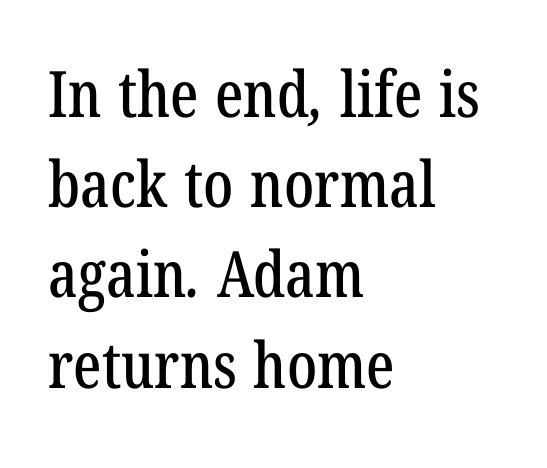
Normally led — the rows are evenly, conventionally spaced. The letters carry serifs — small finishing strokes at the ends of their stems. You could not count columns in this text — the font is proportionally spaced. These lines stack with their left ends in a neat column. A clean baseline with only descenders dipping below it. Characters follow at the spacing the type designer built in.
